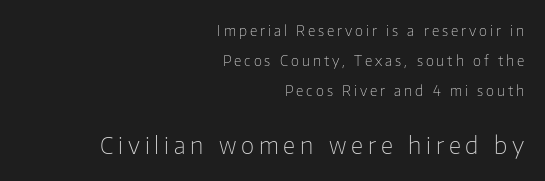
Tracking value appears strongly positive — letters spread wide. The composition opens small and finishes big. The specimen omits any rule beneath the text block's lines. Regarding leading, the lines here are spaced well apart. Caption: multi-line text, flush right, ragged left.
